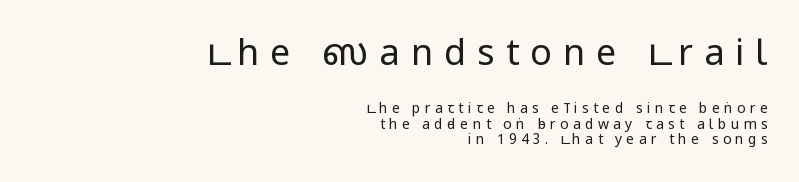
The image shows 36 px regular-weight, condensed sans-serif type, upright; set right-aligned, tight line spacing (1.12x), unusually wide letter spacing (+0.31 em), not underlined; the first (top) block is 2.57x larger; low stroke contrast.
